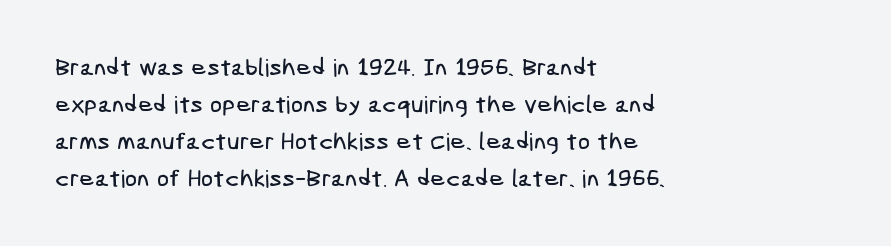
The space beneath each line is pristine and unruled. Nobody touched the tracking dial on this one. One-word summary of the alignment: left. The vertical gap from one line to the next is medium.
